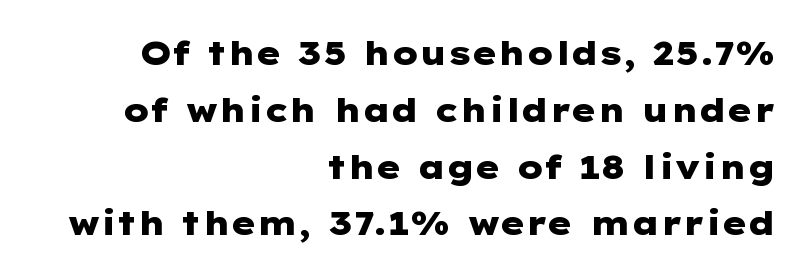
The image shows 33 px heavy, wide sans-serif type, upright; set right-aligned, line spacing 1.72x, normal letter spacing, not underlined; low stroke contrast and a medium x-height.
